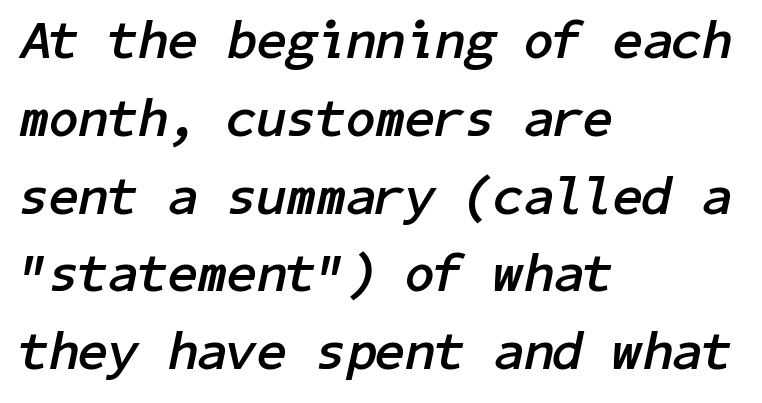
The image shows 54 px semibold type, italic (leaning right); set left-aligned, normal line spacing (1.44x), normal letter spacing, not underlined; low stroke contrast and a medium x-height.
